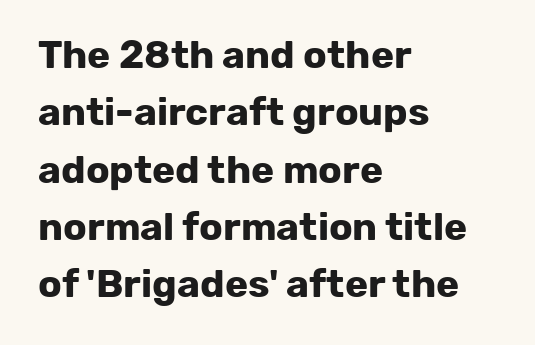
Q: Is the text bold? A: Yes.
Q: Is the text italic (slanted)? A: No, it is upright.
Q: Is the typeface a serif or a sans-serif typeface? A: Sans-serif.
Q: Is the text underlined? A: No.
Q: How is the paragraph aligned? A: Left-aligned.
Q: Is the spacing between letters normal or unusually wide? A: Normal.
Q: Is the spacing between lines tight, normal or loose? A: Normal.
Q: Width (condensed, normal, or wide)? A: Normal.
Q: Stroke contrast? A: Low.
Q: x-height? A: Medium.
Q: Monospaced? A: No.
